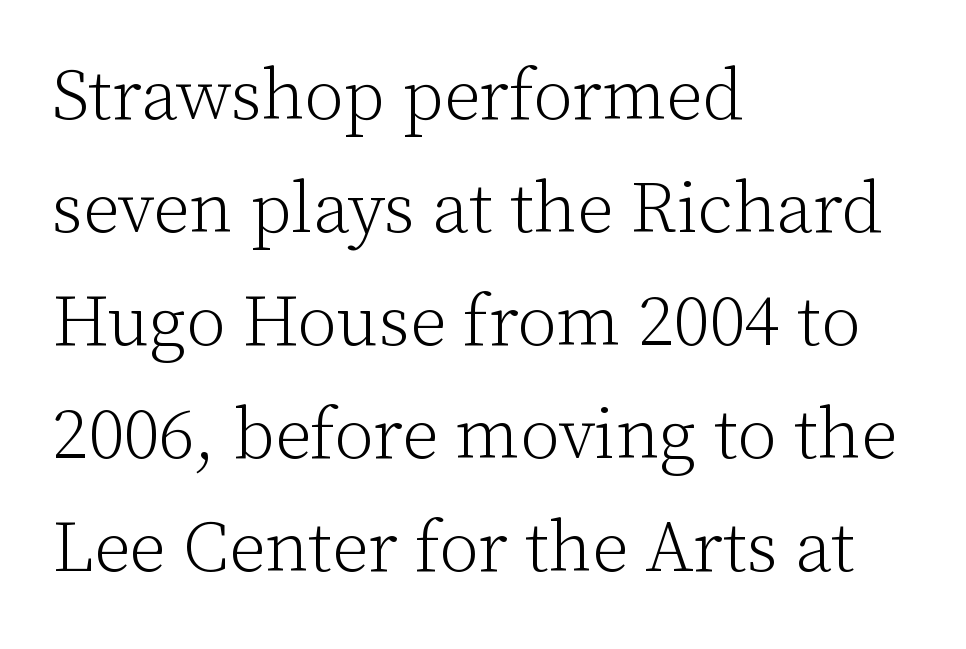
{"serif": "yes", "italic": "no", "bold": "no", "weight": "light", "width": "normal", "stroke_contrast": "low", "x_height": "medium", "monospaced": "no", "underline": "no", "align": "left", "line_spacing": "normal", "line_spacing_ratio": 1.57, "letter_spacing": "normal", "letter_spacing_em": 0.0, "glyph_px": 72}
